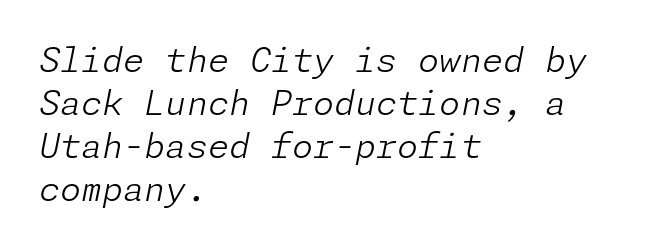
The gap between lines stays unmarked. The rendering anchors every line to the left-hand side. You could call the tracking neutral — neither tight nor loose. Heaviness? Minimal to ordinary, like unemphasized prose. Slanted lettering throughout. Students, observe: this is what conventionally led text looks like.
